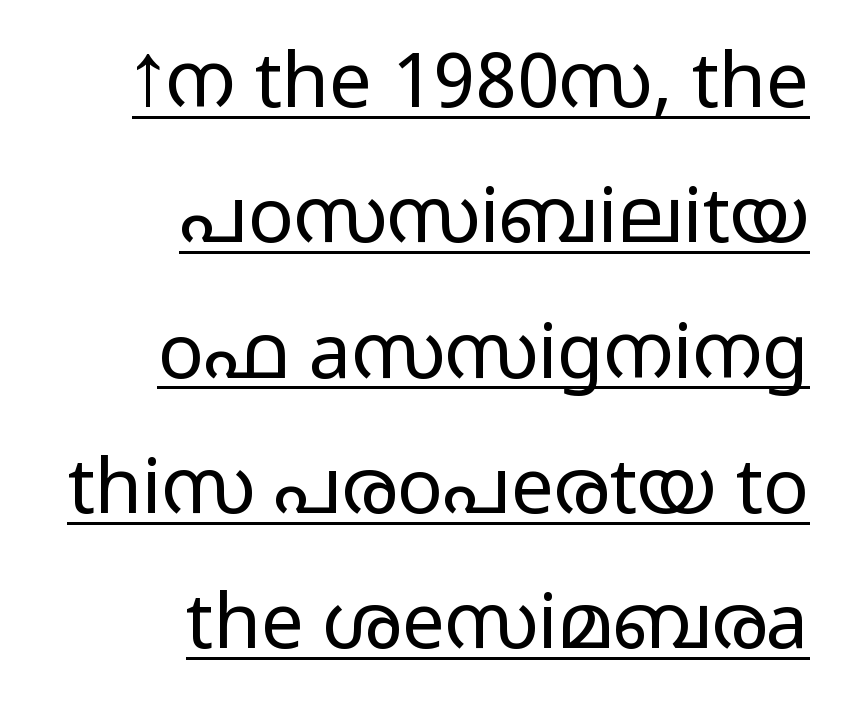
The image shows 76 px light, wide sans-serif type, upright; set right-aligned, line spacing 1.78x, normal letter spacing, underlined; low stroke contrast and a medium x-height.
